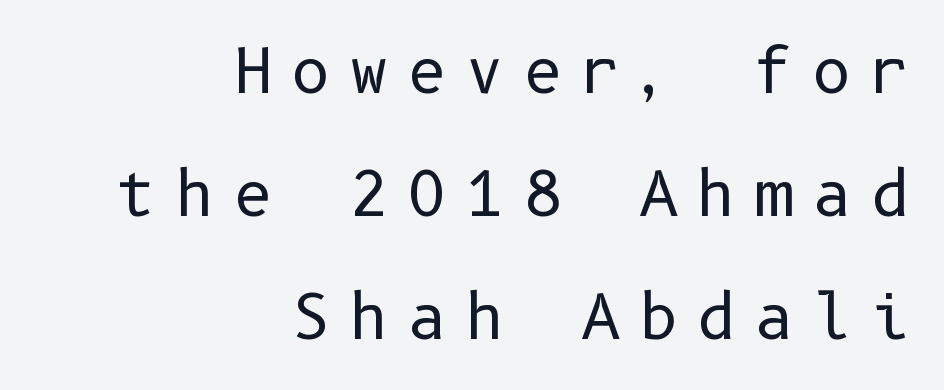
Check the space under the baseline: it is left empty. Summary of weight: not heavy and not bold. You could fit nearly another row in the gap between these rows. Between one letter and the next there's a generous, obvious gap.
